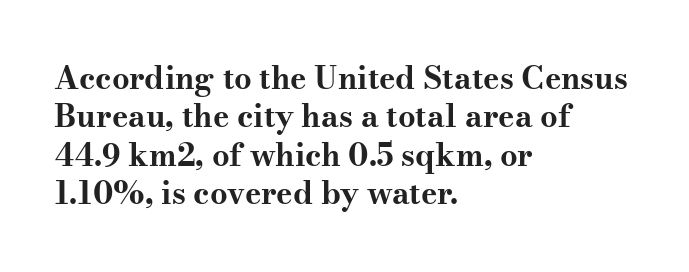
Q: Is the text bold? A: Yes.
Q: Is the text italic (slanted)? A: No, it is upright.
Q: Is the typeface a serif or a sans-serif typeface? A: Serif.
Q: Is the text underlined? A: No.
Q: How is the paragraph aligned? A: Left-aligned.
Q: Is the spacing between letters normal or unusually wide? A: Normal.
Q: Width (condensed, normal, or wide)? A: Wide.
Q: Stroke contrast? A: Medium.
Q: x-height? A: Small.
Q: Monospaced? A: No.
